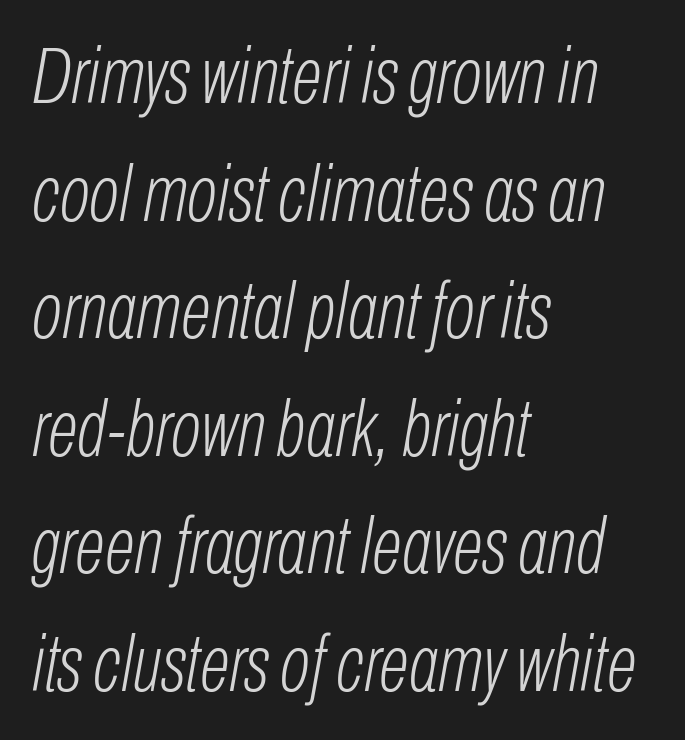
The rows are spaced the way most documents space them. This sample has the flowing, uneven cadence of proportional lettering. The paragraph shown leans on its left margin. Stems and bowls with no extra thickness — not bold. The gaps between neighbouring characters are ordinary and unremarkable.
